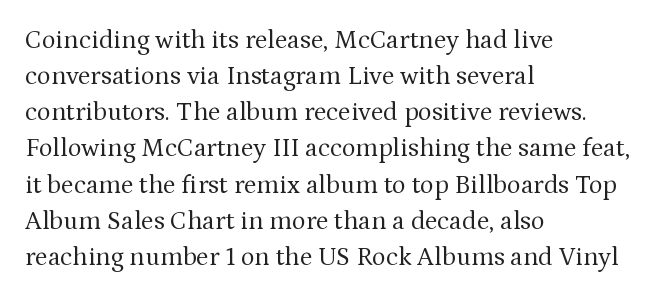
Q: Is the text bold? A: No.
Q: Is the text italic (slanted)? A: No, it is upright.
Q: Is the text underlined? A: No.
Q: How is the paragraph aligned? A: Left-aligned.
Q: Is the spacing between letters normal or unusually wide? A: Normal.
Q: Is the spacing between lines tight, normal or loose? A: Normal.
